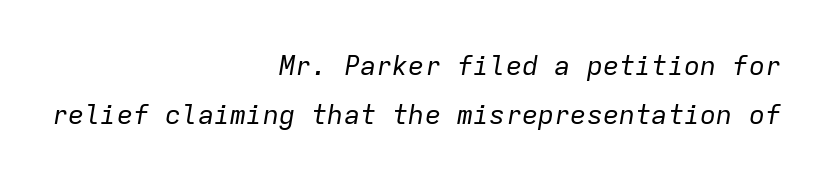
The image shows 27 px text type, italic (leaning right); set right-aligned, line spacing 1.82x, normal letter spacing, not underlined.
